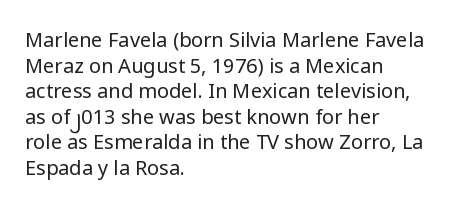
{"italic": "no", "bold": "no", "underline": "no", "align": "left", "line_spacing": "normal", "line_spacing_ratio": 1.28, "letter_spacing": "normal", "letter_spacing_em": 0.0, "glyph_px": 20}
